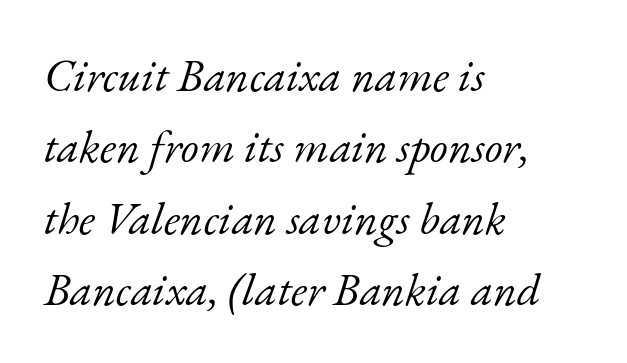
The image shows 46 px light serif type, italic (leaning right); set left-aligned, normal line spacing (1.55x), normal letter spacing, not underlined; low stroke contrast and a small x-height.
